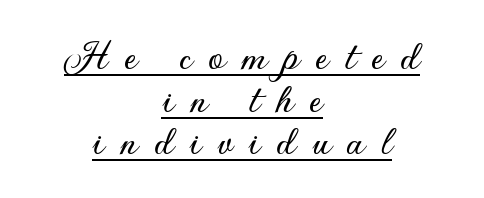
The image shows 44 px sans-serif type; set centered, tight line spacing (0.97x), unusually wide letter spacing (+0.36 em), underlined; low stroke contrast and a small x-height.
